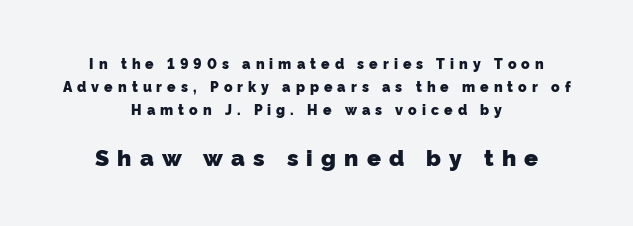
You get the small type first, then a jump to larger type. Inter-character spacing is expanded well beyond the font's built-in metrics. Honestly, there is no underline to notice here at all. Vertically, the passage feels balanced, rows spaced as you'd expect.
